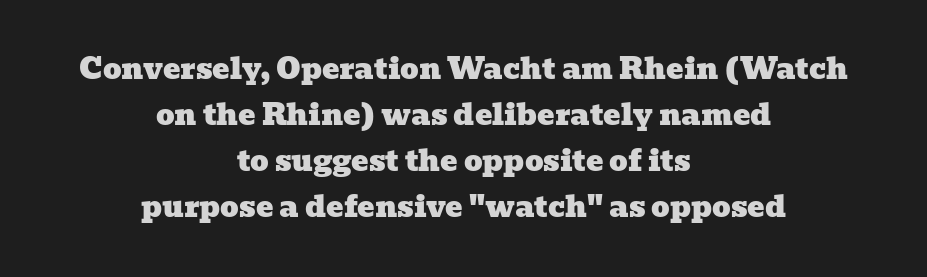
Q: Is the typeface a serif or a sans-serif typeface? A: Serif.
Q: Is the text underlined? A: No.
Q: How is the paragraph aligned? A: Centered.
Q: Is the spacing between letters normal or unusually wide? A: Normal.
Q: Is the spacing between lines tight, normal or loose? A: Normal.
Q: Width (condensed, normal, or wide)? A: Wide.
Q: Stroke contrast? A: Low.
Q: x-height? A: Medium.
Q: Monospaced? A: No.
